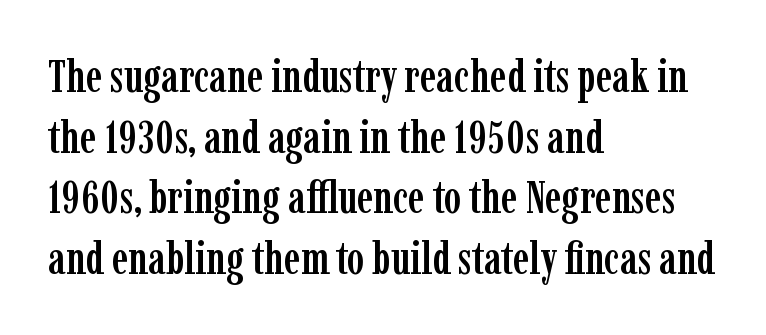
This is the regular roman posture of the typeface. A normal amount of white space separates one row of letters from the next. A typesetter would call this proportional, since set widths differ per character. Honestly, the letter spacing is just normal — you wouldn't notice it.
